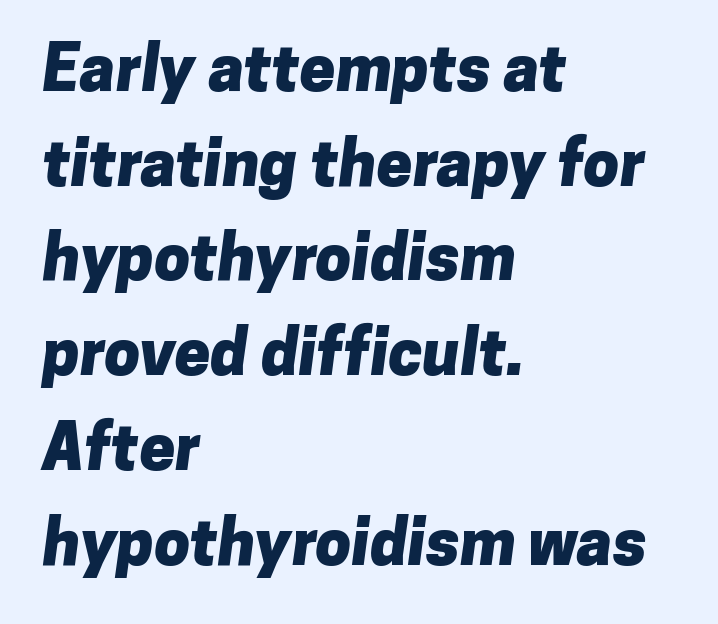
Q: Is the text bold? A: Yes.
Q: Is the typeface a serif or a sans-serif typeface? A: Sans-serif.
Q: Is the text underlined? A: No.
Q: How is the paragraph aligned? A: Left-aligned.
Q: Is the spacing between letters normal or unusually wide? A: Normal.
Q: Is the spacing between lines tight, normal or loose? A: Normal.
Q: Width (condensed, normal, or wide)? A: Normal.
Q: Stroke contrast? A: Low.
Q: x-height? A: Medium.
Q: Monospaced? A: No.
